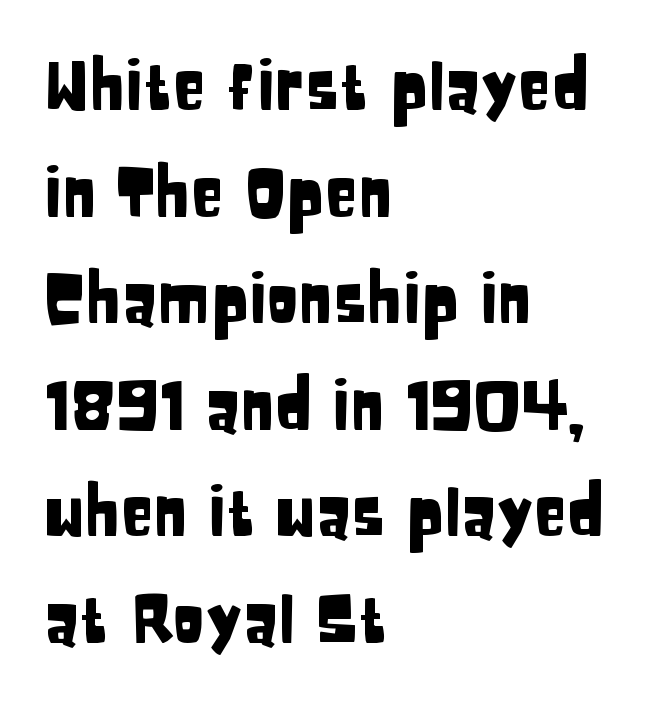
The image shows 67 px condensed sans-serif type, upright; set left-aligned, normal line spacing (1.59x), normal letter spacing, not underlined; low stroke contrast and a large x-height.
